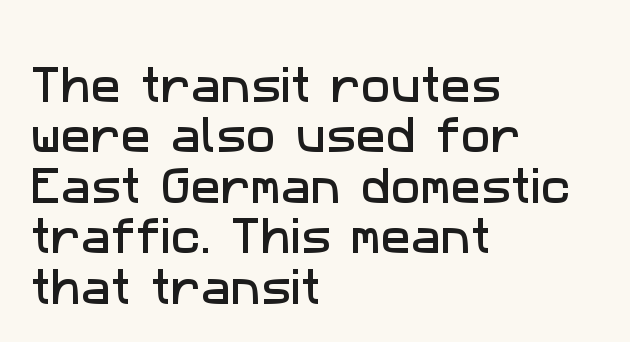
{"serif": "no", "width": "normal", "stroke_contrast": "low", "x_height": "medium", "monospaced": "no", "underline": "no", "align": "left", "line_spacing": "normal", "line_spacing_ratio": 1.26, "letter_spacing": "normal", "letter_spacing_em": 0.0, "glyph_px": 40}
